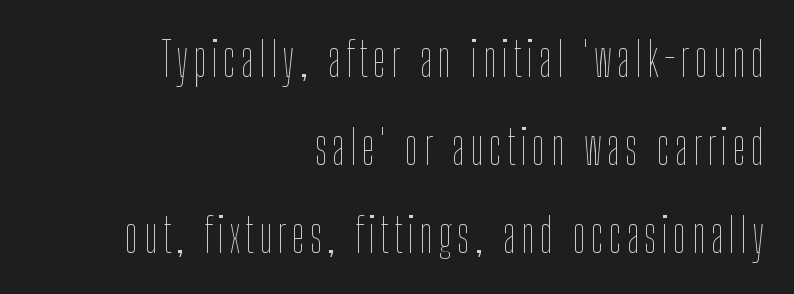
These lines were composed using upright roman letters. On a weight scale, this lands at 450 or below. Character widths vary here, with narrow letters taking less room than wide ones. The setting favours the right margin, as signatures and pull-quotes sometimes do. Has an underline been added? It has not.
